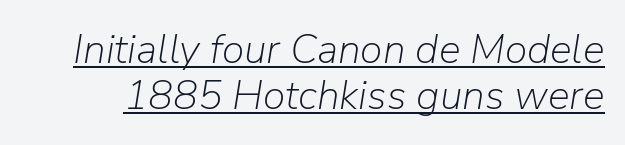
Q: Is the text bold? A: No.
Q: Is the text italic (slanted)? A: Yes, it leans right by about 9 degrees.
Q: Is the text underlined? A: Yes.
Q: Is the spacing between letters normal or unusually wide? A: Normal.
Q: Is the spacing between lines tight, normal or loose? A: Tight.
Q: Width (condensed, normal, or wide)? A: Normal.
Q: Stroke contrast? A: Low.
Q: x-height? A: Medium.
Q: Monospaced? A: No.
